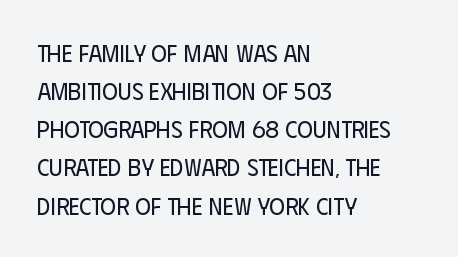
{"italic": "no", "bold": "no", "underline": "no", "align": "left", "line_spacing": "normal", "line_spacing_ratio": 1.59, "letter_spacing": "normal", "letter_spacing_em": 0.0, "glyph_px": 24}
